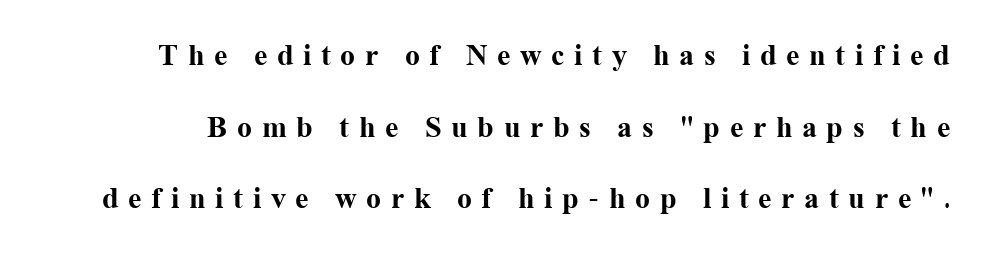
{"serif": "yes", "italic": "no", "bold": "yes", "weight": "bold", "width": "normal", "stroke_contrast": "medium", "x_height": "medium", "monospaced": "no", "underline": "no", "line_spacing": "loose", "line_spacing_ratio": 2.39, "letter_spacing": "wide", "letter_spacing_em": 0.32, "glyph_px": 30}
